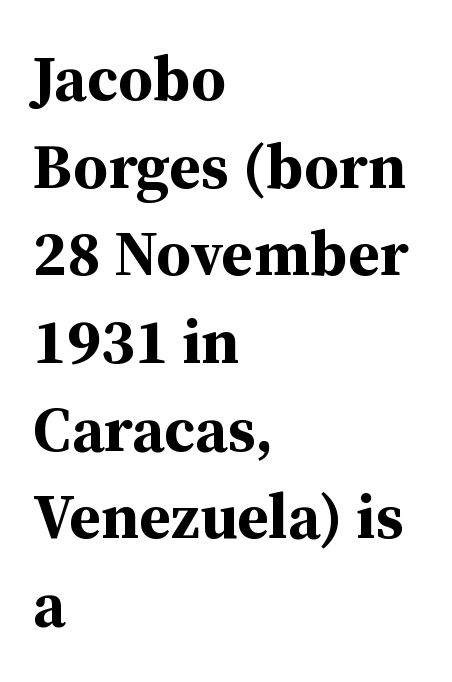
Emphasis by weight is at full strength: bold. The setting favours the left margin, as ordinary paragraphs usually do. A typesetter would label this face a serif. Posture: straight, roman, zero tilt.
